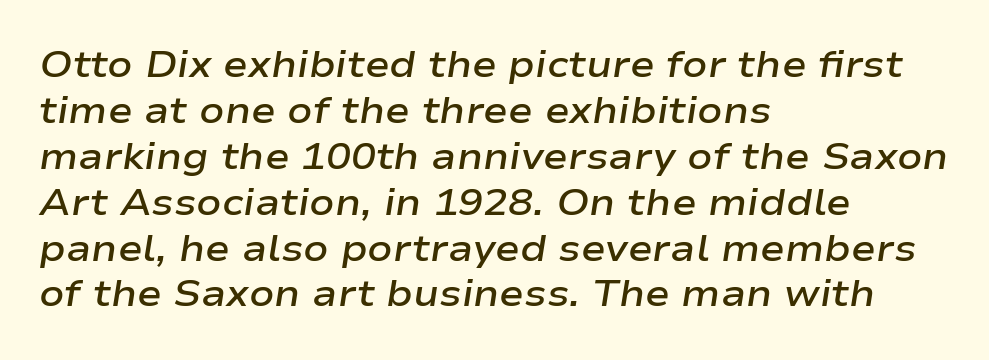
The image shows 37 px semibold, wide type, italic (leaning right); set left-aligned, line spacing 1.24x, normal letter spacing, not underlined; low stroke contrast and a medium x-height.
